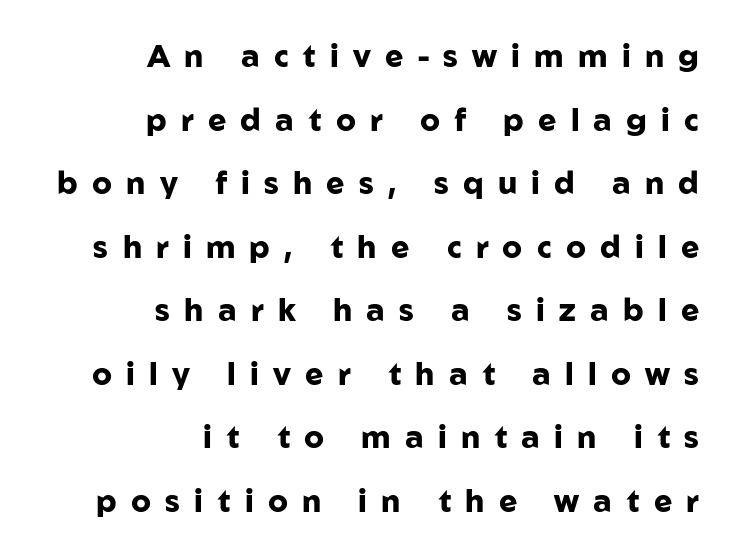
The image shows 31 px heavy sans-serif type, upright; set right-aligned, loose line spacing (2.05x), unusually wide letter spacing (+0.46 em), not underlined; low stroke contrast and a medium x-height.
